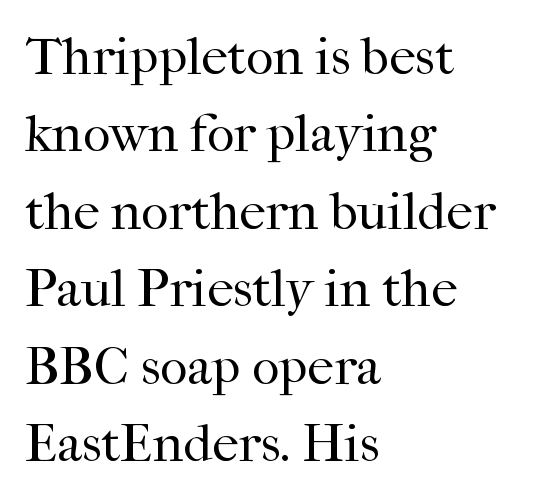
Horizontal alignment here is leftward, the default for most running prose. Summary of vertical rhythm: regular, with standard interline spacing. The weight would be labelled regular, book, light, or lighter still. The letters carry serifs — small finishing strokes at the ends of their stems. The string is rendered with underlining switched off. Think of a printed novel: that variable character pitch is what you see here.
